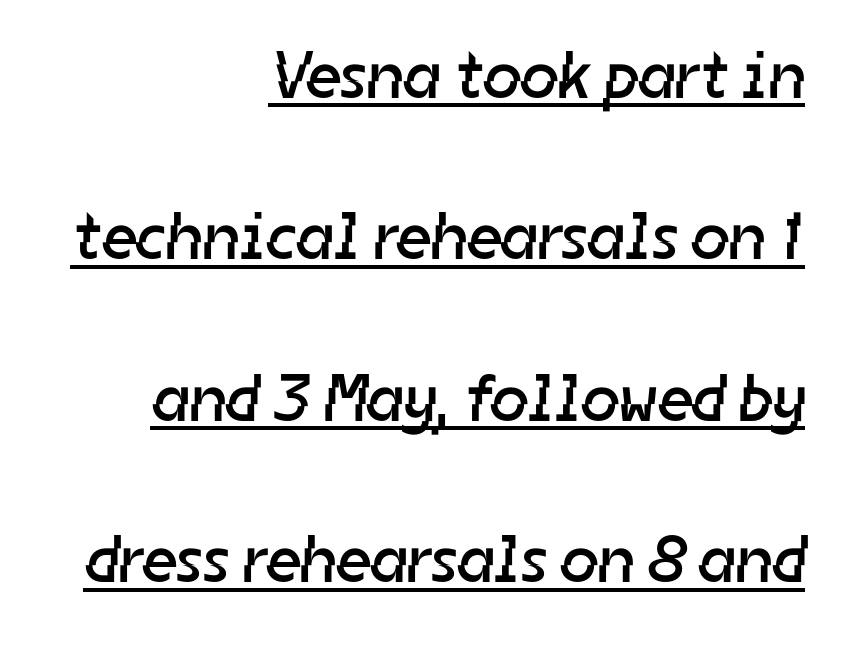
{"serif": "no", "bold": "no", "weight": "regular", "width": "normal", "stroke_contrast": "low", "x_height": "medium", "monospaced": "no", "underline": "yes", "align": "right", "line_spacing": "loose", "line_spacing_ratio": 2.41, "letter_spacing": "normal", "letter_spacing_em": 0.0, "glyph_px": 67}
